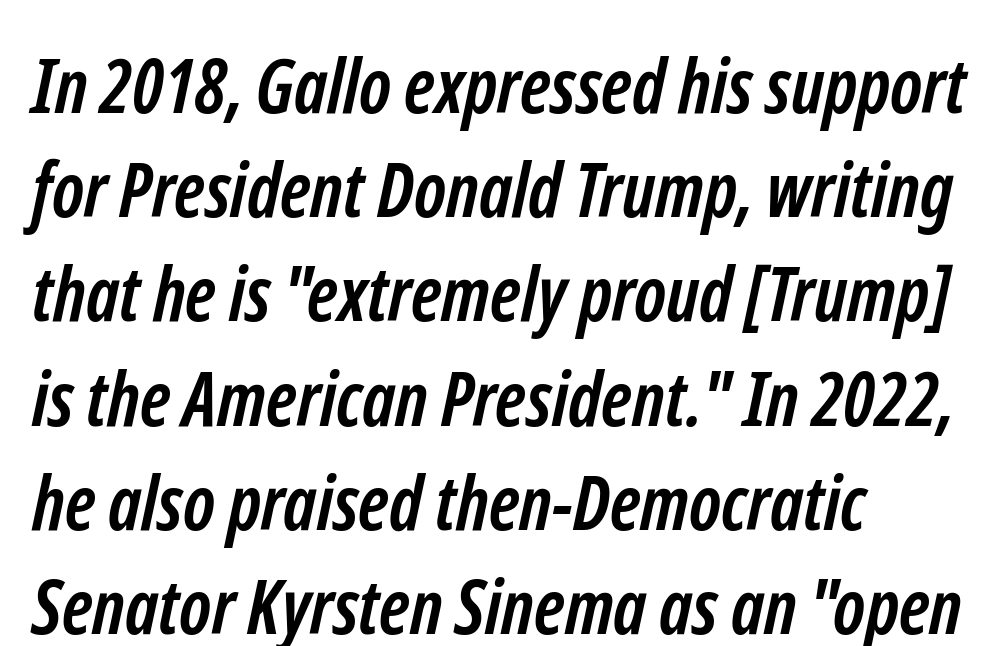
Q: Is the text bold? A: Yes.
Q: Is the typeface a serif or a sans-serif typeface? A: Sans-serif.
Q: Is the text underlined? A: No.
Q: How is the paragraph aligned? A: Left-aligned.
Q: Is the spacing between letters normal or unusually wide? A: Normal.
Q: Is the spacing between lines tight, normal or loose? A: Normal.
Q: Width (condensed, normal, or wide)? A: Condensed.
Q: Stroke contrast? A: Low.
Q: x-height? A: Medium.
Q: Monospaced? A: No.
